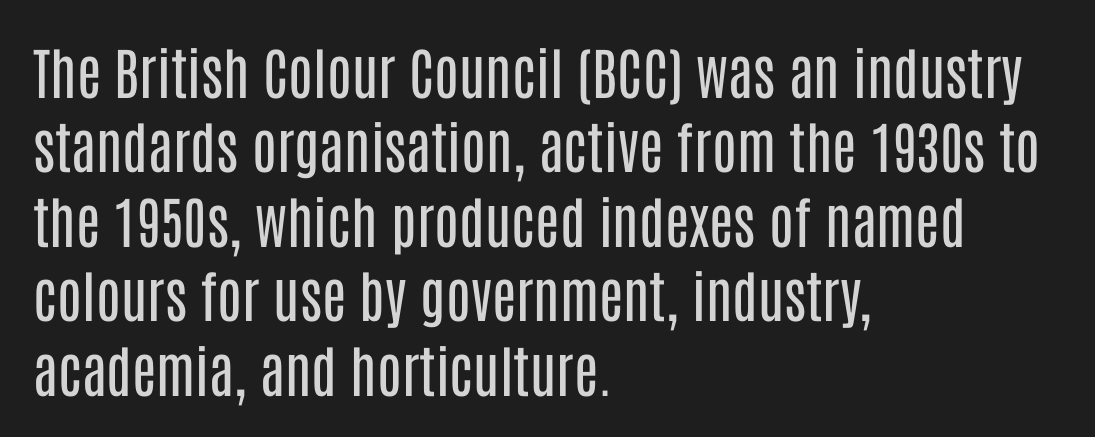
Quick note: not italic, upright. The space between consecutive lines is moderate. Summary of weight: not heavy and not bold. Proportional: the letters do not fall into vertical columns.
